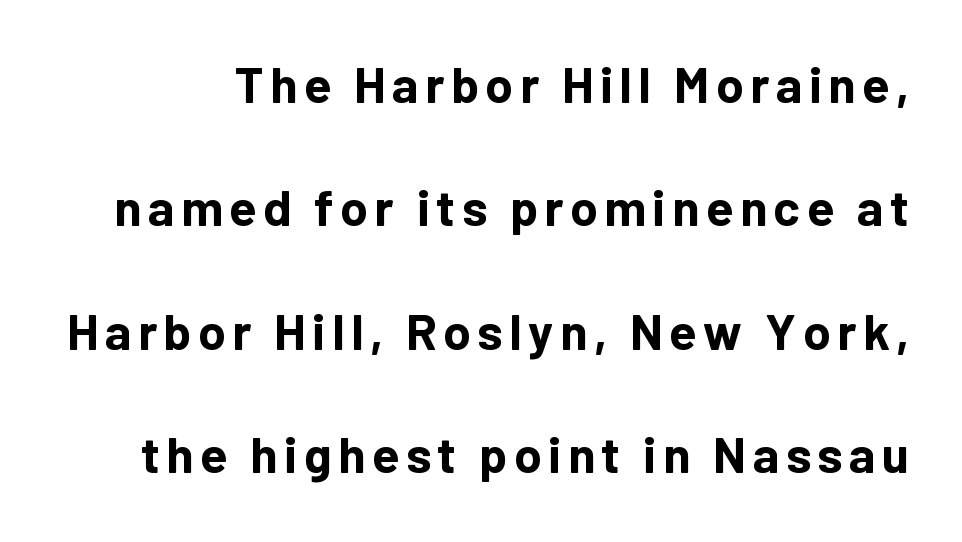
Q: Is the text bold? A: Yes.
Q: Is the text italic (slanted)? A: No, it is upright.
Q: Is the typeface a serif or a sans-serif typeface? A: Sans-serif.
Q: Is the text underlined? A: No.
Q: Is the spacing between lines tight, normal or loose? A: Loose.
Q: Width (condensed, normal, or wide)? A: Normal.
Q: Stroke contrast? A: Low.
Q: x-height? A: Medium.
Q: Monospaced? A: No.
